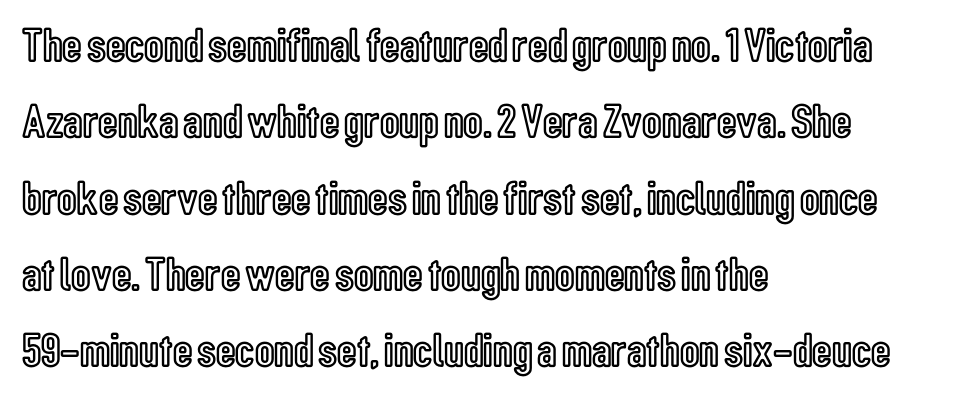
Q: Is the text italic (slanted)? A: No, it is upright.
Q: Is the text underlined? A: No.
Q: How is the paragraph aligned? A: Left-aligned.
Q: Is the spacing between letters normal or unusually wide? A: Normal.
Q: Is the spacing between lines tight, normal or loose? A: Normal.
Q: Width (condensed, normal, or wide)? A: Condensed.
Q: x-height? A: Medium.
Q: Monospaced? A: No.
